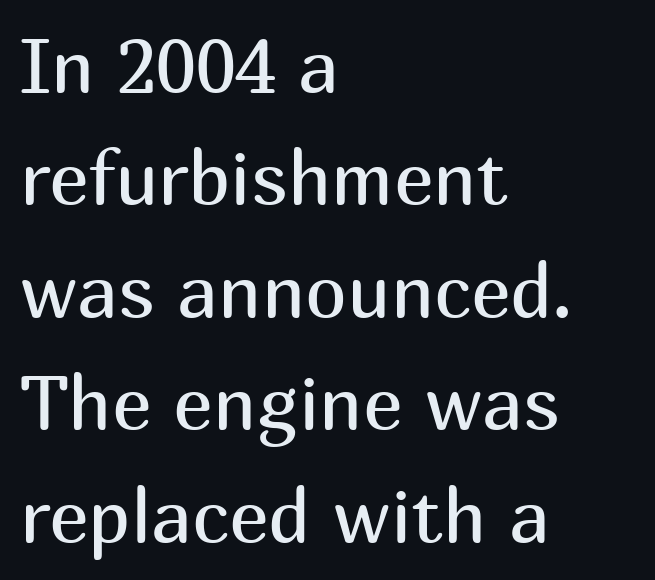
Q: Is the text bold? A: No.
Q: Is the text italic (slanted)? A: No, it is upright.
Q: Is the typeface a serif or a sans-serif typeface? A: Sans-serif.
Q: Is the text underlined? A: No.
Q: How is the paragraph aligned? A: Left-aligned.
Q: Is the spacing between letters normal or unusually wide? A: Normal.
Q: Is the spacing between lines tight, normal or loose? A: Normal.
Q: Width (condensed, normal, or wide)? A: Normal.
Q: Stroke contrast? A: Medium.
Q: x-height? A: Medium.
Q: Monospaced? A: No.
